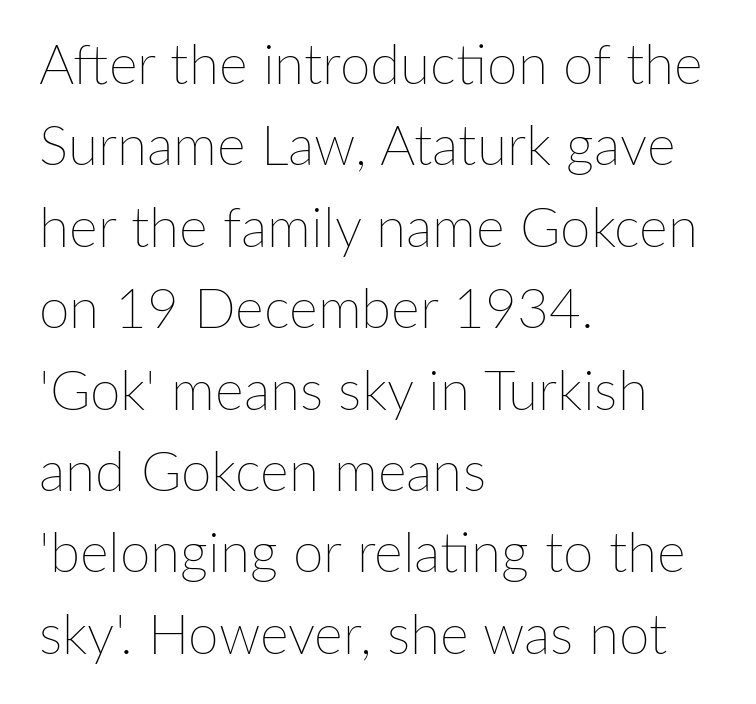
The image shows 55 px thin type, upright; set left-aligned, normal line spacing (1.48x), normal letter spacing, not underlined; low stroke contrast and a medium x-height.
